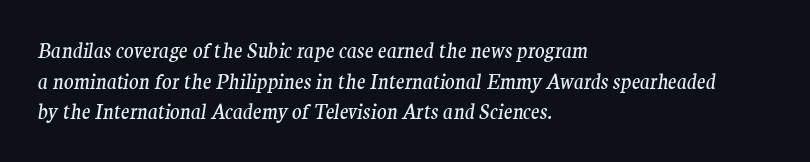
The image shows 20 px text type, italic (leaning right); set left-aligned, normal line spacing (1.53x), normal letter spacing, not underlined.
